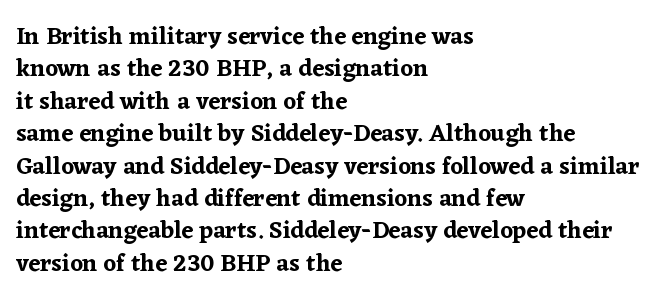
Q: Is the text italic (slanted)? A: No, it is upright.
Q: Is the text underlined? A: No.
Q: How is the paragraph aligned? A: Left-aligned.
Q: Is the spacing between letters normal or unusually wide? A: Normal.
Q: Is the spacing between lines tight, normal or loose? A: Normal.
